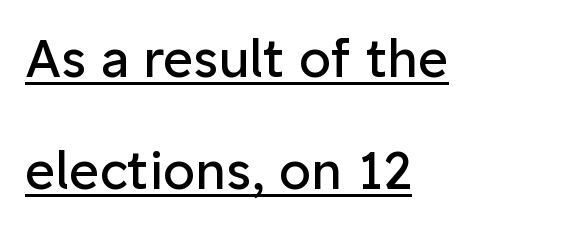
{"serif": "no", "italic": "no", "bold": "no", "weight": "regular", "width": "normal", "stroke_contrast": "low", "x_height": "medium", "monospaced": "no", "underline": "yes", "align": "left", "line_spacing": "loose", "line_spacing_ratio": 2.16, "letter_spacing": "normal", "letter_spacing_em": 0.0, "glyph_px": 52}
